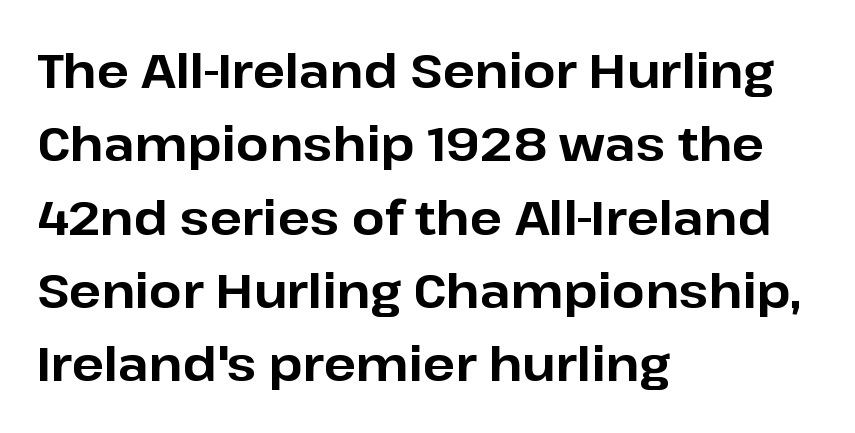
Are there feet on the stems? There aren't — it's a sans. The string is rendered with underlining switched off. Designer's note — italics off, roman on. Line spacing here is normal. Honestly, the letter spacing is just normal — you wouldn't notice it. Is the block centered? No — it sits flush against the left margin.
